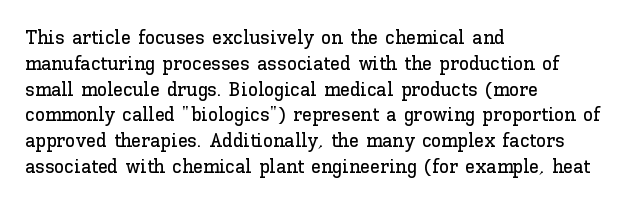
Q: Is the text italic (slanted)? A: No, it is upright.
Q: Is the text underlined? A: No.
Q: How is the paragraph aligned? A: Left-aligned.
Q: Is the spacing between letters normal or unusually wide? A: Normal.
Q: Is the spacing between lines tight, normal or loose? A: Normal.
